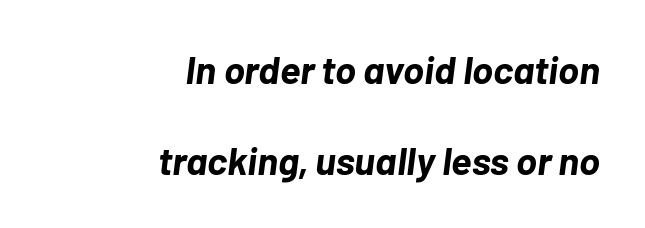
Compared with typical body copy, the letter spacing here is the same. Looks like regular typesetting: each glyph gets only the width it needs. Type without underlining. The typesetting leans heavy: a genuine bold. This sample trades compactness for vertical openness between lines.
